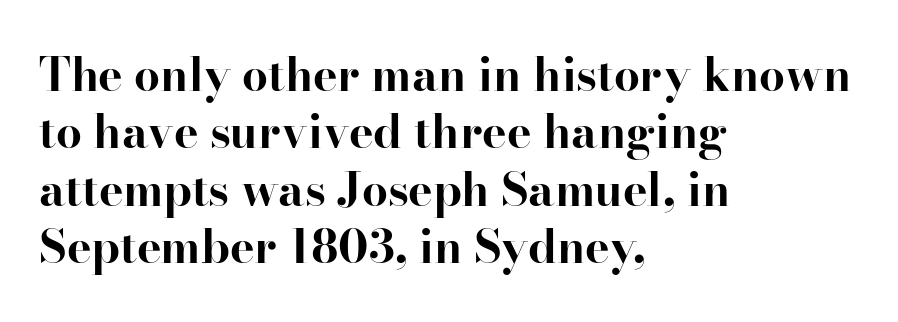
{"serif": "yes", "italic": "no", "bold": "yes", "weight": "bold", "width": "normal", "stroke_contrast": "high", "x_height": "small", "monospaced": "no", "underline": "no", "align": "left", "line_spacing": "normal", "line_spacing_ratio": 1.25, "letter_spacing": "normal", "letter_spacing_em": 0.0, "glyph_px": 46}
